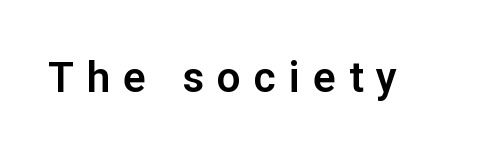
{"serif": "no", "italic": "no", "width": "normal", "stroke_contrast": "low", "x_height": "medium", "monospaced": "no", "underline": "no", "letter_spacing": "wide", "letter_spacing_em": 0.31, "glyph_px": 42}
